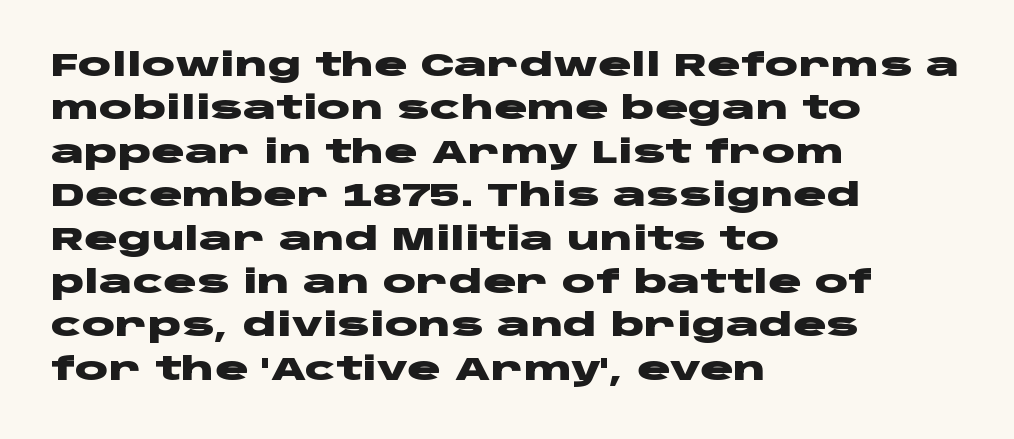
The image shows 31 px heavy, wide sans-serif type, upright; set left-aligned, normal line spacing (1.4x), normal letter spacing, not underlined; low stroke contrast and a large x-height.
